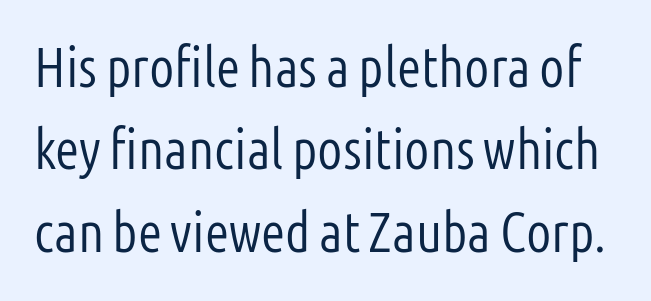
Is there much room between lines? A standard amount, neither cramped nor airy. Posture: vertical. Character widths vary here, with narrow letters taking less room than wide ones. Unbolded letterforms with no extra heft. Grotesque or geometric, the face here clearly has no serifs.
